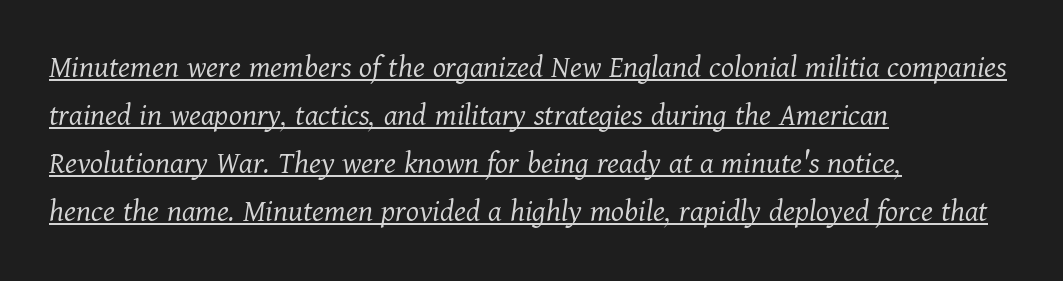
The image shows 33 px light serif type, italic (leaning right); set left-aligned, normal line spacing (1.45x), normal letter spacing, underlined; medium stroke contrast and a medium x-height.
